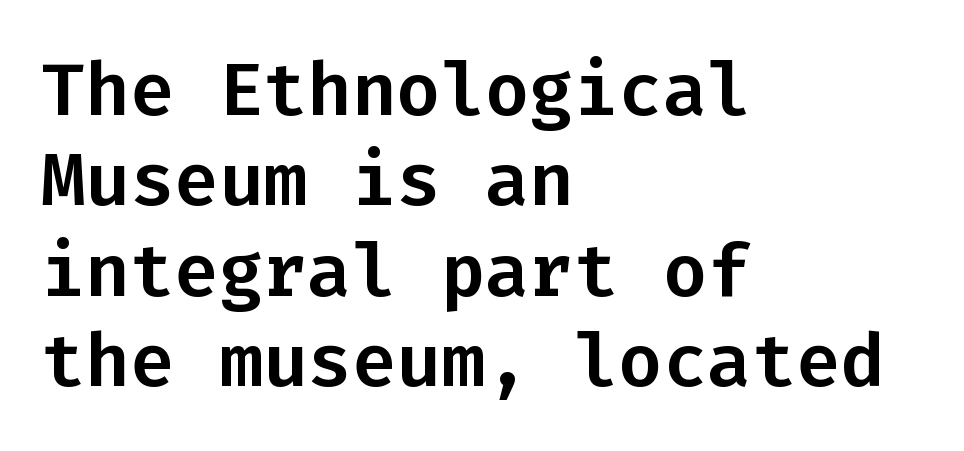
The image shows 74 px sans-serif type, upright, monospaced; set left-aligned, line spacing 1.22x, normal letter spacing, not underlined; low stroke contrast and a medium x-height.
